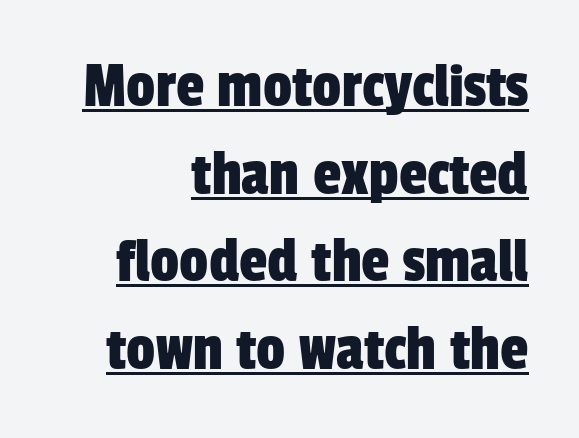
{"serif": "no", "width": "condensed", "stroke_contrast": "low", "x_height": "medium", "monospaced": "no", "underline": "yes", "align": "right", "line_spacing": "normal", "line_spacing_ratio": 1.37, "letter_spacing": "normal", "letter_spacing_em": 0.0, "glyph_px": 64}
